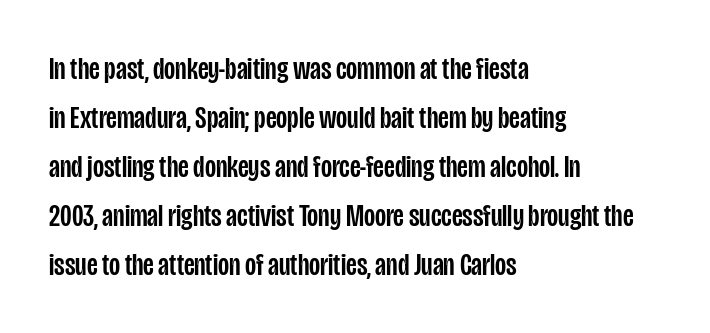
Which margin do the lines hug? The left one — the right edge is uneven. The typography opts for an upright posture over an oblique one. Check under the words: just untouched page. Horizontal bands of white between lines are of average thickness.
